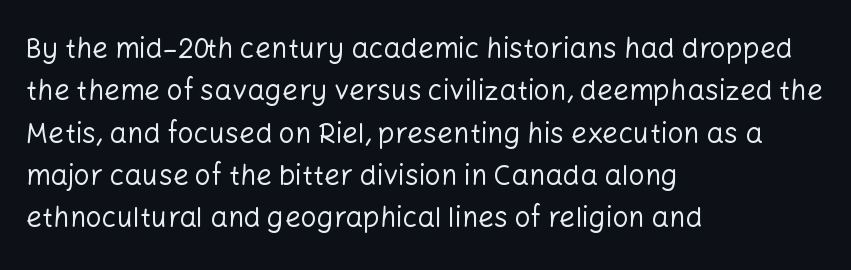
The image shows 28 px regular-weight sans-serif type, upright; set left-aligned, normal line spacing (1.51x), normal letter spacing, not underlined; low stroke contrast and a medium x-height.
